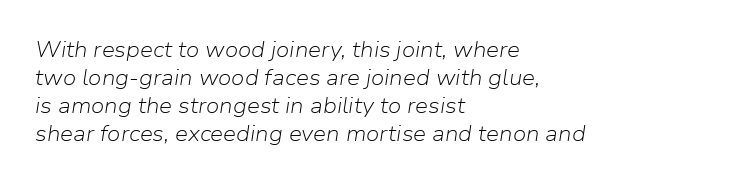
{"italic": "yes", "lean": "right", "slant_degrees": 9, "bold": "no", "underline": "no", "align": "left", "line_spacing": "normal", "line_spacing_ratio": 1.34, "letter_spacing": "normal", "letter_spacing_em": 0.0, "glyph_px": 21}
